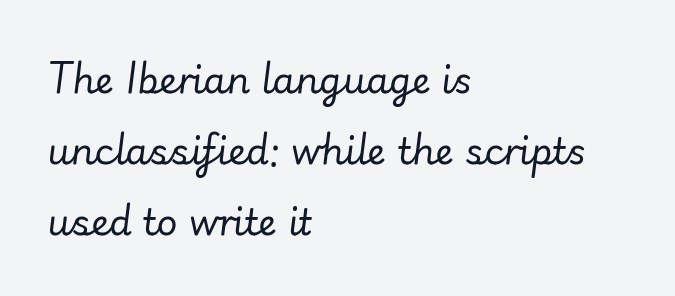
The image shows 36 px regular-weight type, italic (leaning right); set left-aligned, loose line spacing (1.97x), normal letter spacing, not underlined; low stroke contrast and a small x-height.
